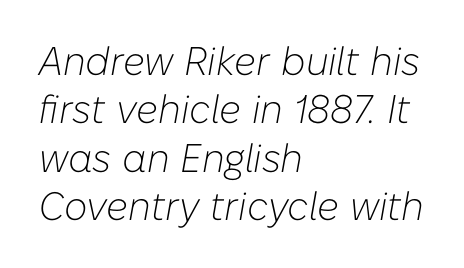
Q: Is the text bold? A: No.
Q: Is the text italic (slanted)? A: Yes, it leans right by about 10 degrees.
Q: Is the text underlined? A: No.
Q: How is the paragraph aligned? A: Left-aligned.
Q: Is the spacing between letters normal or unusually wide? A: Normal.
Q: Width (condensed, normal, or wide)? A: Normal.
Q: Stroke contrast? A: Low.
Q: x-height? A: Medium.
Q: Monospaced? A: No.
